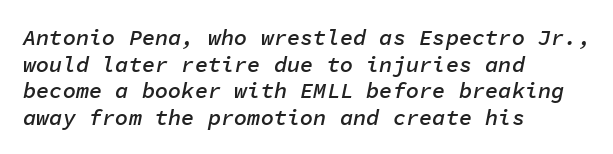
Q: Is the text bold? A: Semi-bold.
Q: Is the text italic (slanted)? A: Yes, it leans right by about 11 degrees.
Q: Is the text underlined? A: No.
Q: How is the paragraph aligned? A: Left-aligned.
Q: Is the spacing between letters normal or unusually wide? A: Normal.
